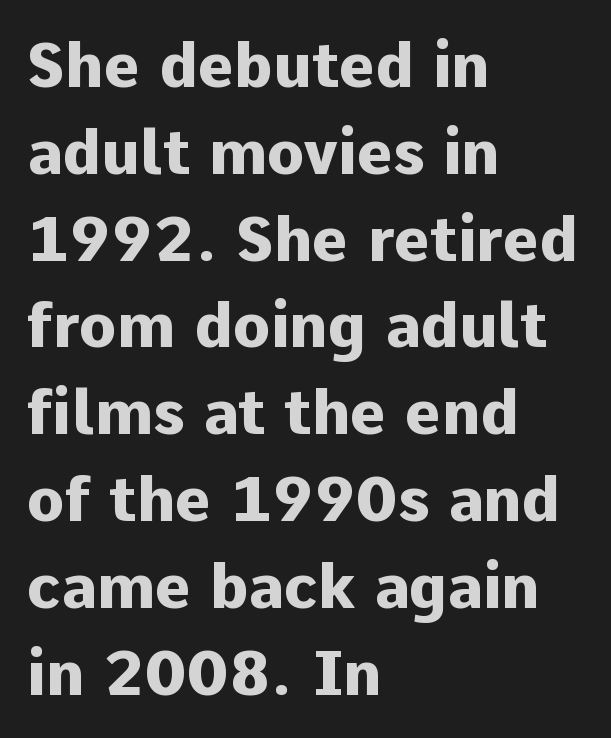
{"serif": "no", "italic": "no", "bold": "yes", "weight": "heavy", "width": "normal", "stroke_contrast": "low", "x_height": "medium", "monospaced": "no", "underline": "no", "align": "left", "line_spacing": "normal", "line_spacing_ratio": 1.4, "letter_spacing": "normal", "letter_spacing_em": 0.0, "glyph_px": 62}
